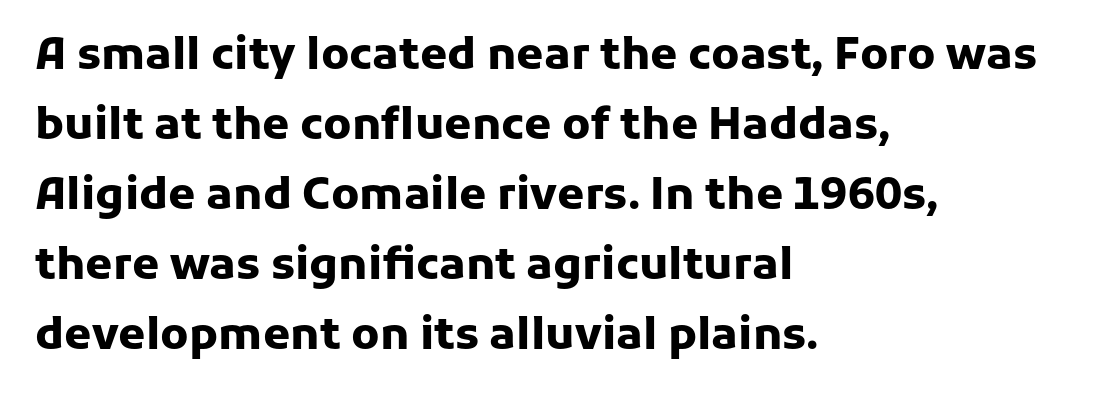
The image shows 44 px heavy sans-serif type, upright; set left-aligned, normal line spacing (1.59x), normal letter spacing, not underlined; low stroke contrast and a medium x-height.
